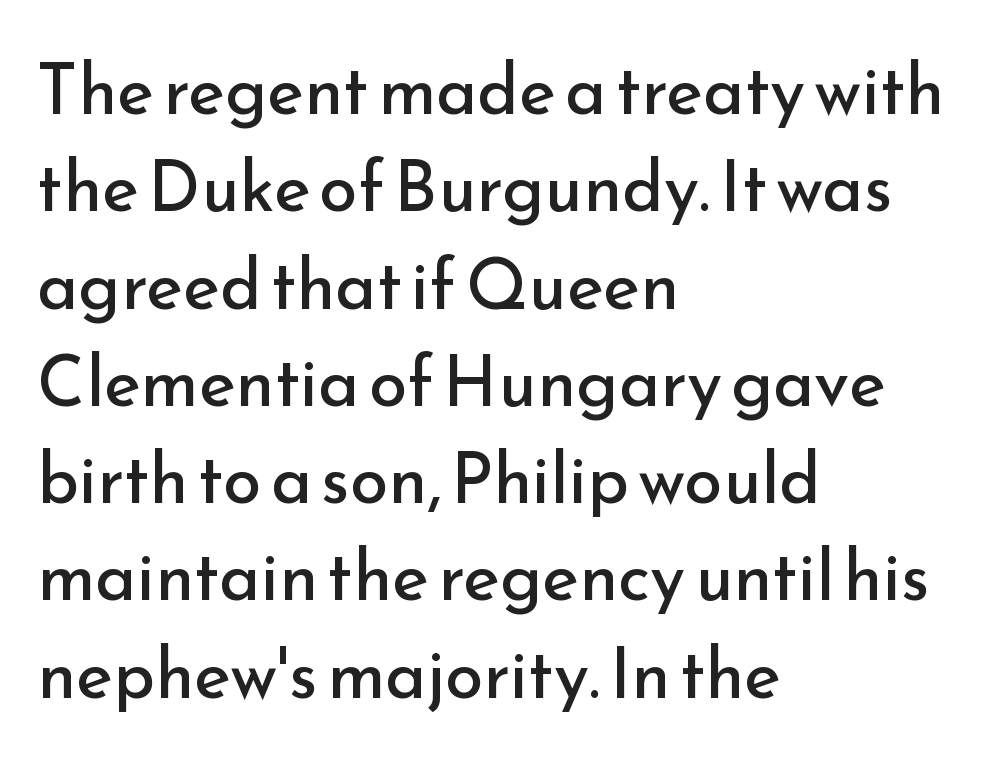
The image shows 70 px regular-weight sans-serif type, upright; set left-aligned, normal line spacing (1.39x), normal letter spacing, not underlined; low stroke contrast and a small x-height.
